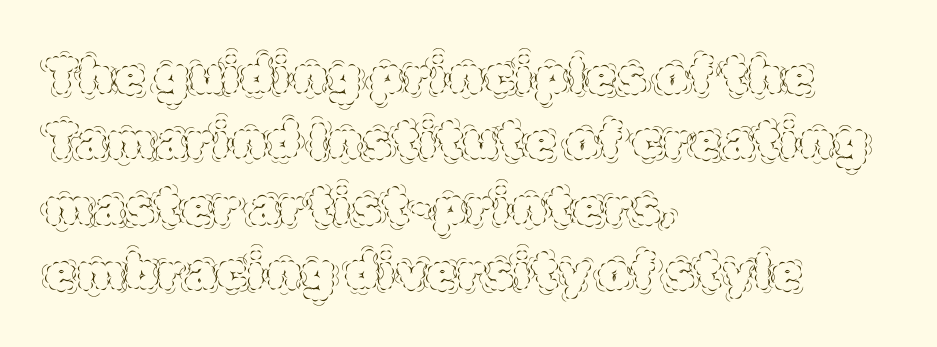
In terms of letterspacing, this is plain default setting. One-word summary of the alignment: left. You could not count columns in this text — the font is proportionally spaced. Check under the words: just untouched page. Vertical spacing — default.
